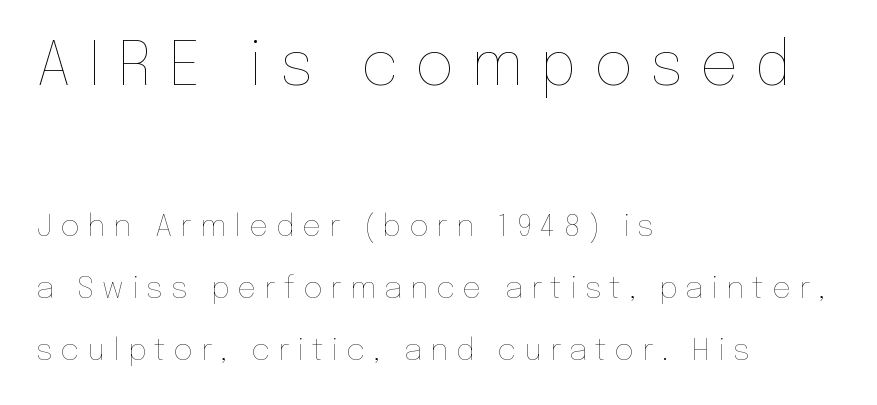
Q: Is the text bold? A: No.
Q: Is the text italic (slanted)? A: No, it is upright.
Q: Is the text underlined? A: No.
Q: How is the paragraph aligned? A: Left-aligned.
Q: Is the spacing between letters normal or unusually wide? A: Unusually wide.
Q: Is the spacing between lines tight, normal or loose? A: Loose.
Q: Which block of text is set in a larger size, the first (top) or the second (bottom)? A: The first (top) one.
Q: Width (condensed, normal, or wide)? A: Normal.
Q: Stroke contrast? A: Low.
Q: x-height? A: Medium.
Q: Monospaced? A: No.
